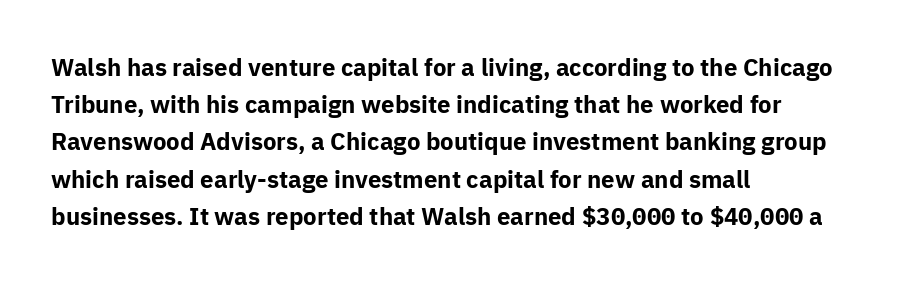
Q: Is the text bold? A: Yes.
Q: Is the text italic (slanted)? A: No, it is upright.
Q: Is the text underlined? A: No.
Q: How is the paragraph aligned? A: Left-aligned.
Q: Is the spacing between letters normal or unusually wide? A: Normal.
Q: Is the spacing between lines tight, normal or loose? A: Normal.
